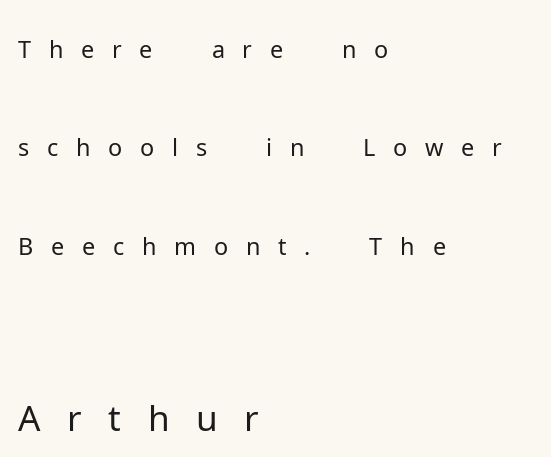
The image shows 72 px light sans-serif type, upright; set left-aligned, loose line spacing (2.05x), unusually wide letter spacing (+0.37 em), not underlined; the second (bottom) block is 1.5x larger; low stroke contrast and a medium x-height.
